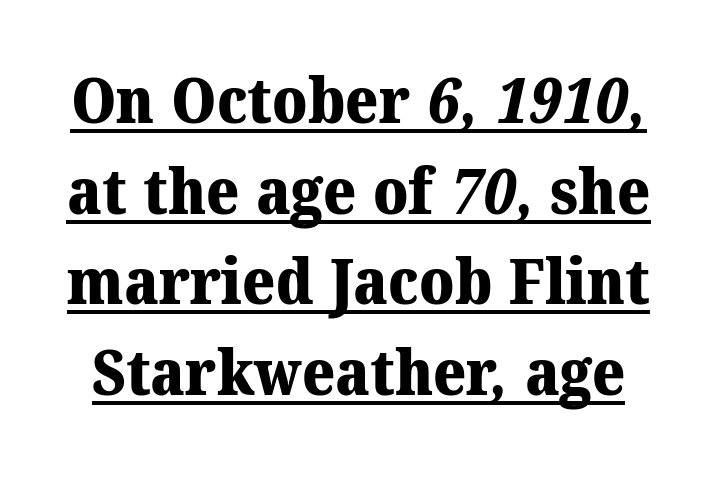
A typographer would call this underscored text. Each word holds together tightly as a unit, with standard inter-letter gaps. Little horizontal feet cap the strokes, marking this as serif type. A typesetter would call this proportional, since set widths differ per character.
